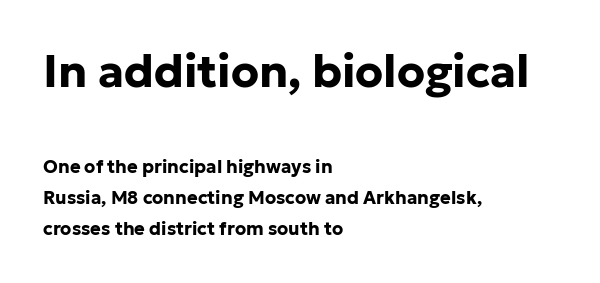
The lettering holds an erect, upright posture throughout. Check the space under the baseline: it is left empty. This sample has the flowing, uneven cadence of proportional lettering. You could call the tracking neutral — neither tight nor loose. Visually, the top section dominates because its glyphs are scaled up.
